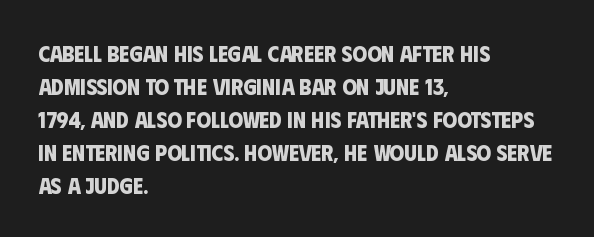
Check the space under the baseline: it is left empty. These lines carry a lot of weight — the face is fully bold. Compared with a centered layout, this one pins lines to the left instead. The horizontal fit of the characters is conventional and even. Interline gaps are of average width in this sample.
